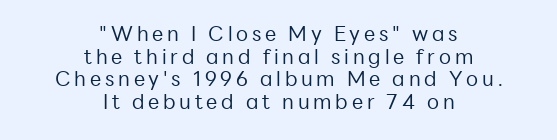
Compared with a typical body face, this is equally light or lighter still. The space directly below the letters is spotless. The type sits square on the baseline with zero lean. Caption: multi-line text, centered on the measure. Leading is clearly below the norm, producing a dense column.
